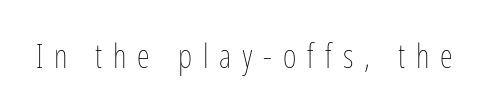
Each letter keeps its own natural width here, so spacing adapts to shape. When letters stand straight like this, we call the style roman or upright. Loose tracking; the words dissolve into strings of separated letters. Weight: regular or lighter.
